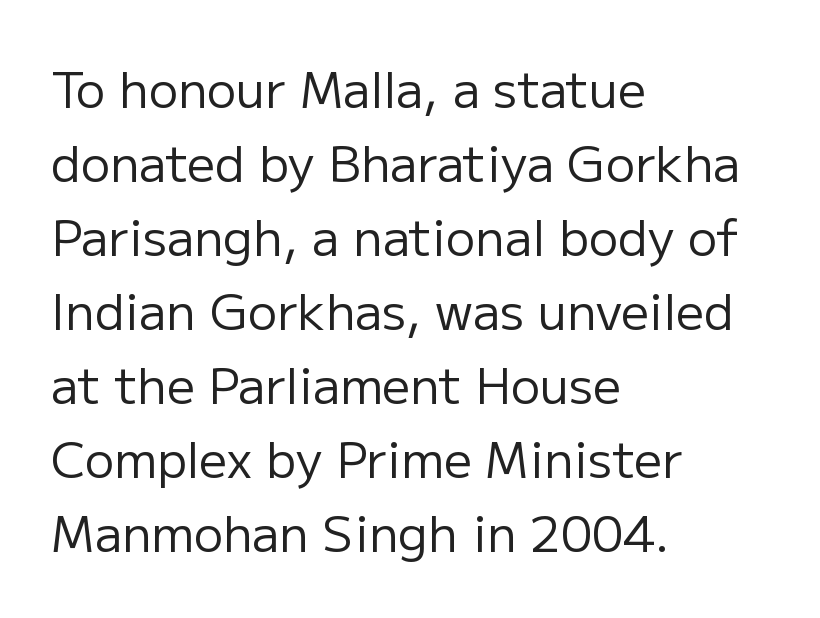
Q: Is the text bold? A: No.
Q: Is the text italic (slanted)? A: No, it is upright.
Q: Is the typeface a serif or a sans-serif typeface? A: Sans-serif.
Q: Is the text underlined? A: No.
Q: How is the paragraph aligned? A: Left-aligned.
Q: Is the spacing between letters normal or unusually wide? A: Normal.
Q: Is the spacing between lines tight, normal or loose? A: Normal.
Q: Width (condensed, normal, or wide)? A: Normal.
Q: Stroke contrast? A: Low.
Q: x-height? A: Medium.
Q: Monospaced? A: No.
